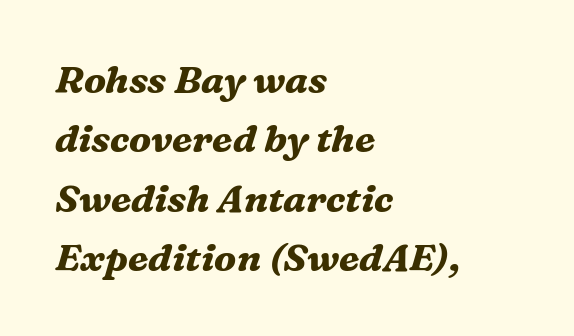
Lines of text with bare space underneath. Short note: letters normally spaced. The typesetter chose a ragged-right arrangement here. The passage shown is typed in a proportional face where columns would drift. Reading down the column, the eye jumps a familiar distance to each next line. When letters slant like this, we call the style italic.
